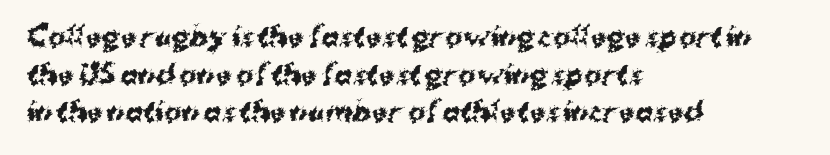
The image shows 26 px bold type; set left-aligned, normal line spacing (1.45x), normal letter spacing, not underlined.
